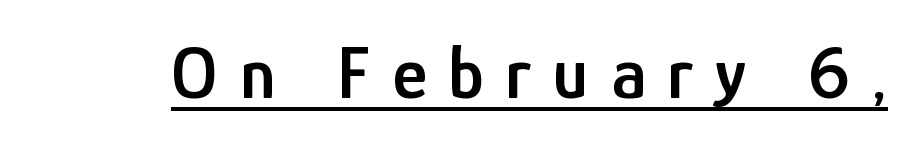
A typesetter would call this proportional, since set widths differ per character. How are the letters spaced? Widely, with obvious added tracking. A fair bit of extra ink — the face is semibold, not bold. This sample carries an underscore along the baseline area. Stroke terminals: plain, sans-serif.
